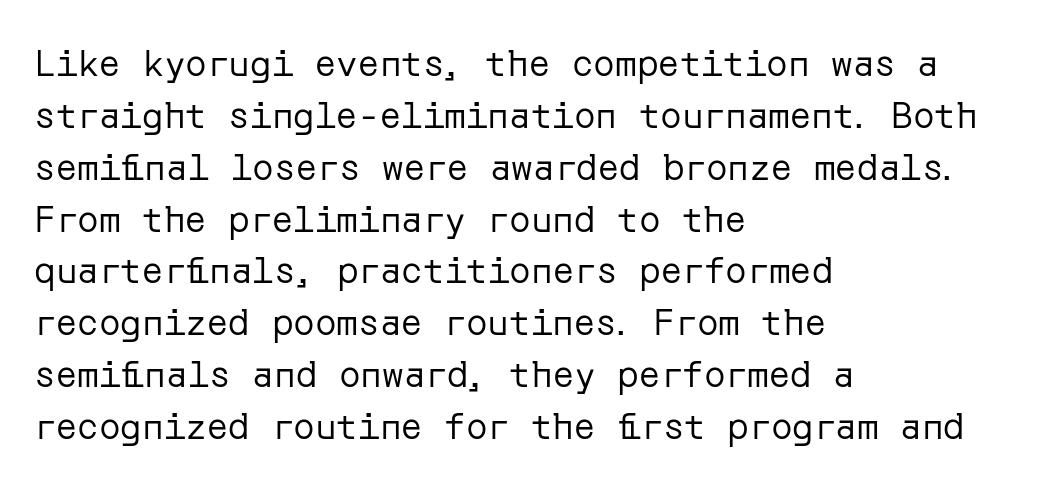
Q: Is the text bold? A: No.
Q: Is the text italic (slanted)? A: No, it is upright.
Q: Is the typeface a serif or a sans-serif typeface? A: Sans-serif.
Q: Is the text underlined? A: No.
Q: How is the paragraph aligned? A: Left-aligned.
Q: Is the spacing between letters normal or unusually wide? A: Normal.
Q: Is the spacing between lines tight, normal or loose? A: Normal.
Q: Width (condensed, normal, or wide)? A: Normal.
Q: Stroke contrast? A: Low.
Q: x-height? A: Medium.
